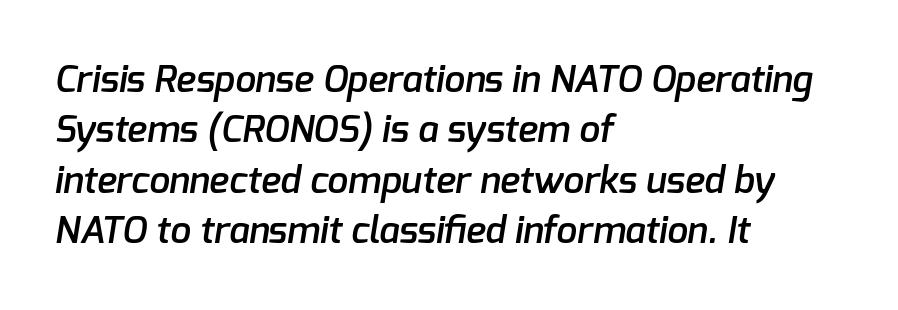
The image shows 37 px semibold sans-serif type; set left-aligned, normal line spacing (1.36x), normal letter spacing, not underlined; low stroke contrast and a medium x-height.
